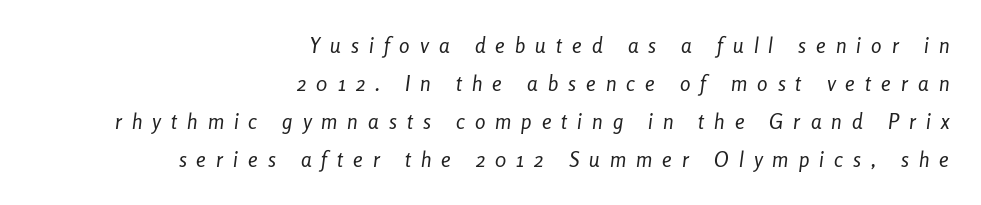
The image shows 21 px text type, italic (leaning right); set right-aligned, line spacing 1.81x, unusually wide letter spacing (+0.48 em), not underlined.
